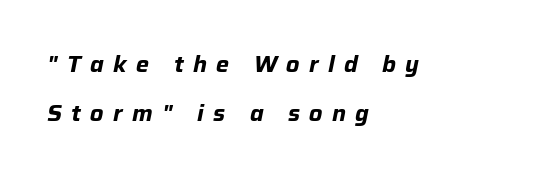
Q: Is the text bold? A: Yes.
Q: Is the text italic (slanted)? A: Yes, it leans right by about 12 degrees.
Q: Is the text underlined? A: No.
Q: How is the paragraph aligned? A: Left-aligned.
Q: Is the spacing between letters normal or unusually wide? A: Unusually wide.
Q: Is the spacing between lines tight, normal or loose? A: Loose.
